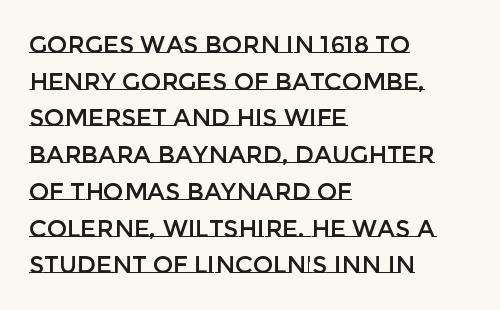
The image shows 24 px text type, upright; set left-aligned, normal line spacing (1.53x), normal letter spacing, not underlined.
